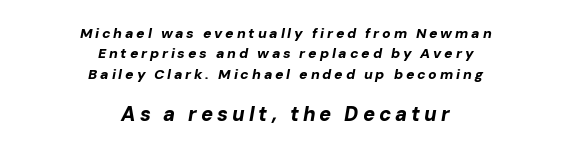
{"italic": "yes", "lean": "right", "slant_degrees": 10, "bold": "yes", "underline": "no", "align": "center", "line_spacing": "normal", "line_spacing_ratio": 1.45, "letter_spacing": "wide", "letter_spacing_em": 0.2, "larger_block": "second", "size_ratio": 1.43, "glyph_px": 20}
